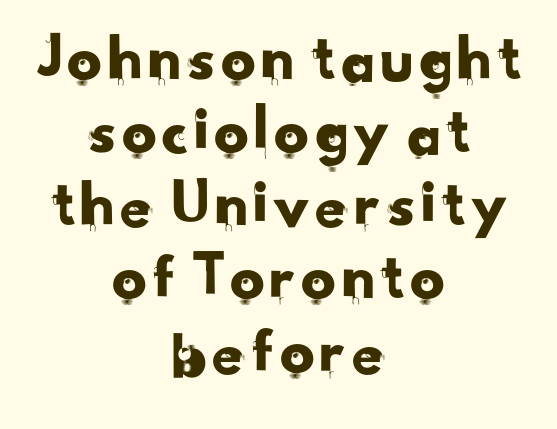
The paragraph has two soft edges and a firm central axis. A typesetter would call this leading minimal, almost set solid. Tracking value appears to be zero — textbook default spacing. Letterform terminals end flat and unadorned throughout the passage.
